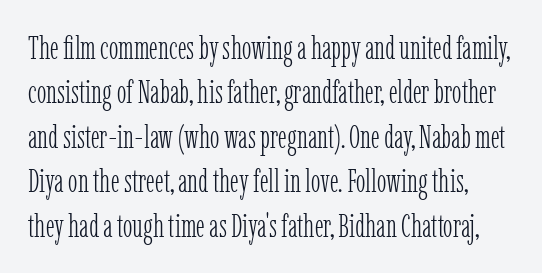
This sample has the flowing, uneven cadence of proportional lettering. The lettering holds an erect, upright posture throughout. The font sits on the lighter half of the weight spectrum, regular included. Yep, those are serifs on the letters.
